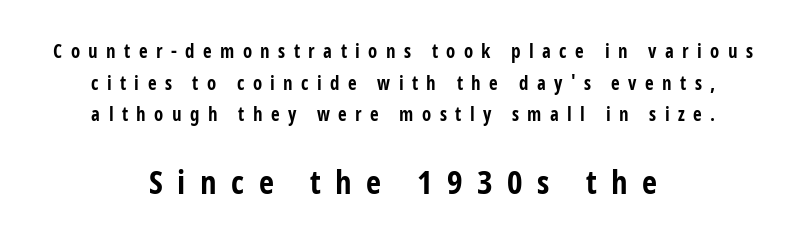
Q: Is the text bold? A: Yes.
Q: Is the text italic (slanted)? A: No, it is upright.
Q: Is the typeface a serif or a sans-serif typeface? A: Sans-serif.
Q: Is the text underlined? A: No.
Q: How is the paragraph aligned? A: Centered.
Q: Is the spacing between letters normal or unusually wide? A: Unusually wide.
Q: Is the spacing between lines tight, normal or loose? A: Normal.
Q: Which block of text is set in a larger size, the first (top) or the second (bottom)? A: The second (bottom) one.
Q: Width (condensed, normal, or wide)? A: Condensed.
Q: Stroke contrast? A: Low.
Q: x-height? A: Medium.
Q: Monospaced? A: No.
